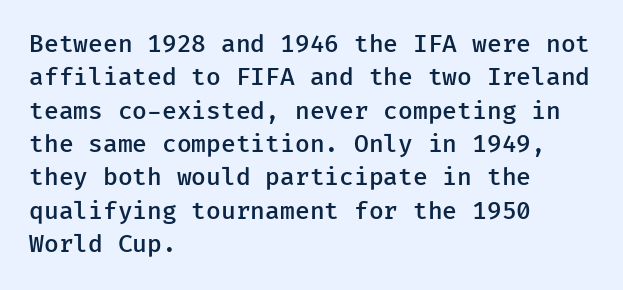
{"italic": "no", "bold": "semi", "underline": "no", "align": "left", "line_spacing": "normal", "line_spacing_ratio": 1.39, "letter_spacing": "normal", "letter_spacing_em": 0.0, "glyph_px": 24}
